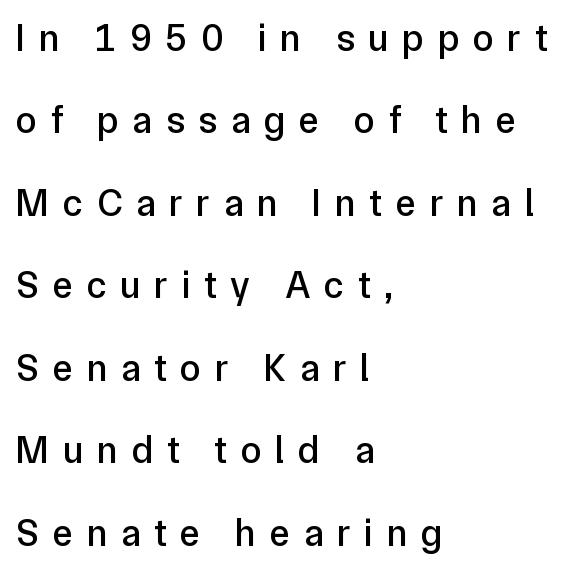
The image shows 38 px sans-serif type, upright; set left-aligned, loose line spacing (2.17x), unusually wide letter spacing (+0.36 em), not underlined; low stroke contrast and a medium x-height.
